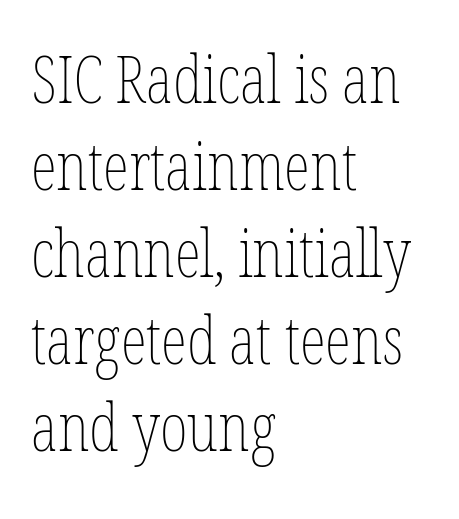
The image shows 67 px thin, condensed type, upright; set left-aligned, normal line spacing (1.3x), normal letter spacing, not underlined; low stroke contrast and a medium x-height.
